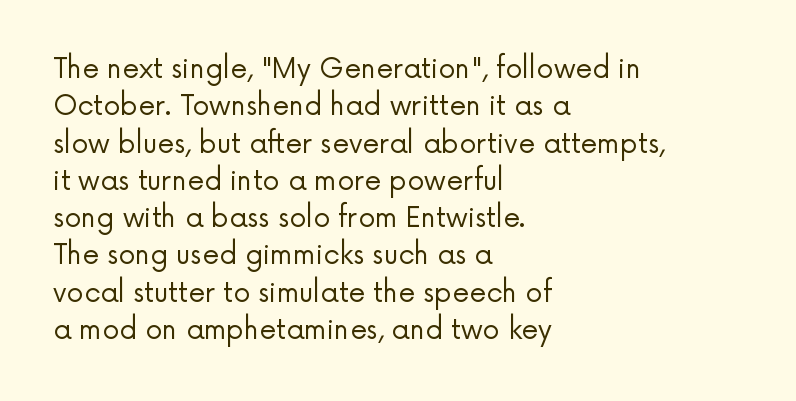
Q: Is the text bold? A: No.
Q: Is the text italic (slanted)? A: No, it is upright.
Q: Is the text underlined? A: No.
Q: How is the paragraph aligned? A: Left-aligned.
Q: Is the spacing between letters normal or unusually wide? A: Normal.
Q: Is the spacing between lines tight, normal or loose? A: Normal.
